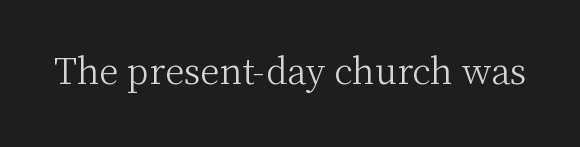
{"serif": "yes", "italic": "no", "bold": "no", "weight": "light", "width": "normal", "stroke_contrast": "medium", "x_height": "medium", "monospaced": "no", "underline": "no", "letter_spacing": "normal", "letter_spacing_em": 0.0, "glyph_px": 35}
